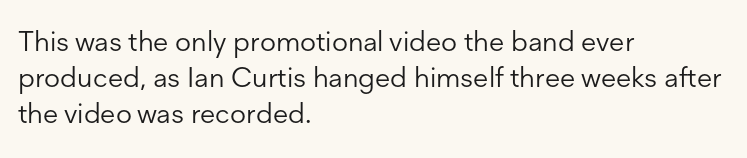
Q: Is the text bold? A: No.
Q: Is the text italic (slanted)? A: No, it is upright.
Q: Is the typeface a serif or a sans-serif typeface? A: Sans-serif.
Q: Is the text underlined? A: No.
Q: How is the paragraph aligned? A: Left-aligned.
Q: Is the spacing between letters normal or unusually wide? A: Normal.
Q: Is the spacing between lines tight, normal or loose? A: Normal.
Q: Width (condensed, normal, or wide)? A: Normal.
Q: Stroke contrast? A: Low.
Q: x-height? A: Medium.
Q: Monospaced? A: No.
